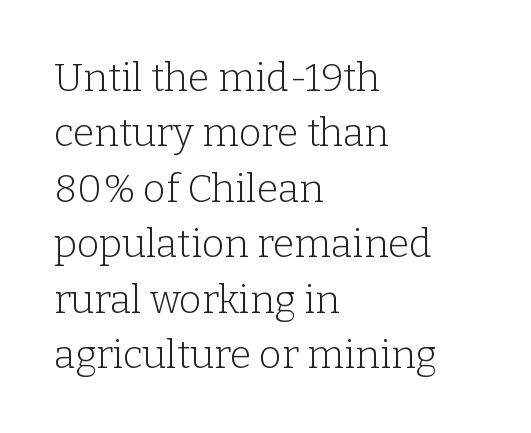
Q: Is the text bold? A: No.
Q: Is the text italic (slanted)? A: No, it is upright.
Q: Is the typeface a serif or a sans-serif typeface? A: Serif.
Q: Is the text underlined? A: No.
Q: How is the paragraph aligned? A: Left-aligned.
Q: Is the spacing between letters normal or unusually wide? A: Normal.
Q: Is the spacing between lines tight, normal or loose? A: Normal.
Q: Width (condensed, normal, or wide)? A: Normal.
Q: Stroke contrast? A: Low.
Q: x-height? A: Medium.
Q: Monospaced? A: No.
